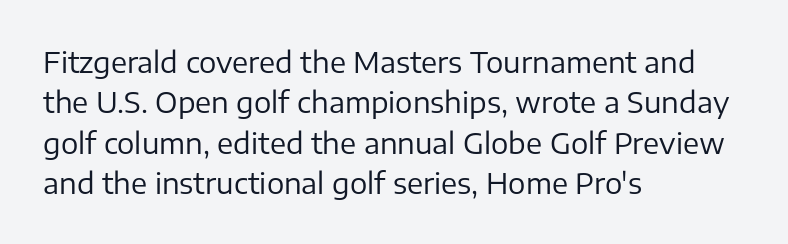
{"serif": "no", "italic": "no", "bold": "no", "weight": "regular", "width": "normal", "stroke_contrast": "low", "x_height": "medium", "monospaced": "no", "underline": "no", "align": "left", "line_spacing": "normal", "line_spacing_ratio": 1.39, "letter_spacing": "normal", "letter_spacing_em": 0.0, "glyph_px": 29}
